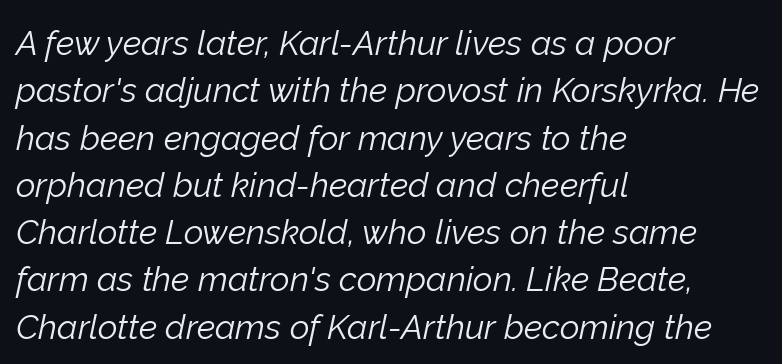
{"italic": "yes", "lean": "right", "slant_degrees": 12, "bold": "no", "weight": "light", "width": "normal", "stroke_contrast": "low", "x_height": "medium", "monospaced": "no", "underline": "no", "align": "left", "line_spacing": "normal", "line_spacing_ratio": 1.39, "letter_spacing": "normal", "letter_spacing_em": 0.0, "glyph_px": 34}
